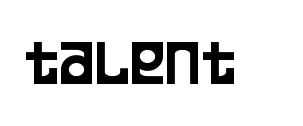
Examine the stroke ends and you'll find no serifs. The string is rendered with underlining switched off. Is the letter spacing exaggerated? No — it looks like the ordinary default. Designer's note — italics off, roman on. Note the varied advance widths — an 'i' is clearly narrower than an 'm'.
